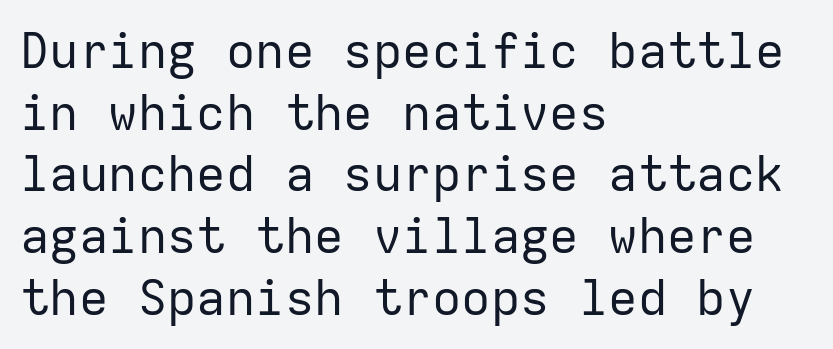
{"serif": "no", "italic": "no", "bold": "no", "weight": "regular", "width": "normal", "stroke_contrast": "low", "x_height": "medium", "monospaced": "yes", "underline": "no", "align": "left", "line_spacing": "normal", "line_spacing_ratio": 1.26, "letter_spacing": "normal", "letter_spacing_em": 0.0, "glyph_px": 49}
